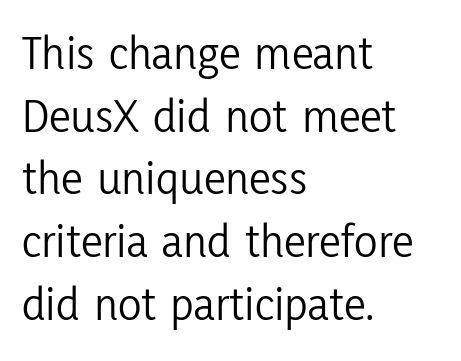
Nobody touched the tracking dial on this one. This sample uses an upright cut, with every glyph sitting square on the baseline. The baseline area is clear. No letter is thick-stroked: the sample isn't bold.
